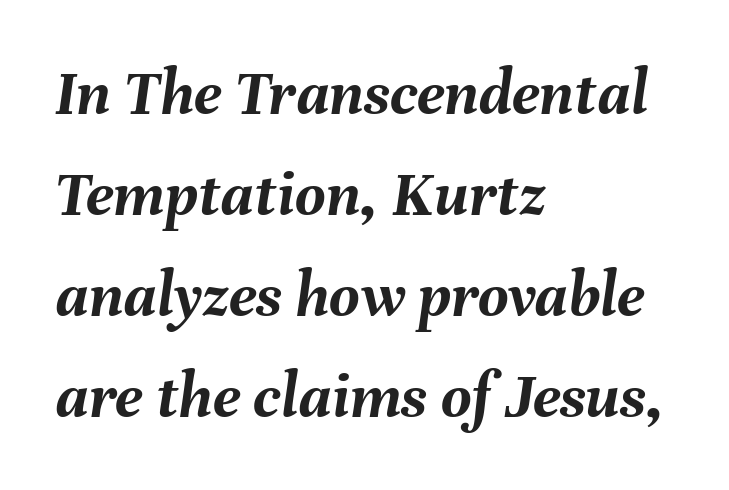
In terms of leading, this rendering sits right in the middle. Typeset ragged right — the left edge is the straight one. These lines are rendered in a variable-pitch font. Slanted lettering throughout. Any mark beneath the type? The region is blank.
